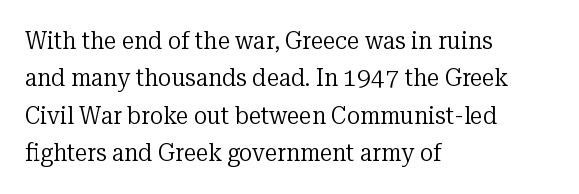
In CSS terms this would be text-align: left. Descenders are the only things crossing below the line. One glance says typical: line gaps are just what's usual. This is the regular roman posture of the typeface.
